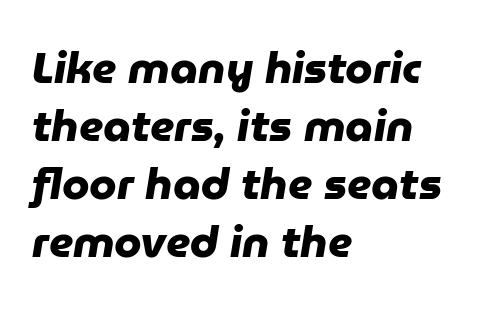
{"serif": "no", "bold": "yes", "weight": "heavy", "width": "normal", "stroke_contrast": "low", "x_height": "medium", "monospaced": "no", "underline": "no", "align": "left", "line_spacing": "normal", "line_spacing_ratio": 1.32, "letter_spacing": "normal", "letter_spacing_em": 0.0, "glyph_px": 44}
